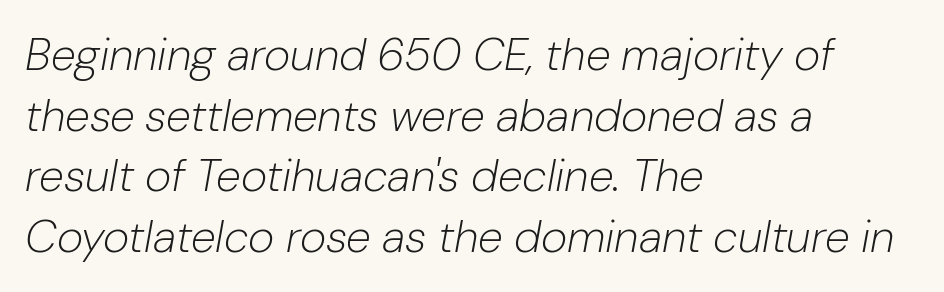
Q: Is the text bold? A: No.
Q: Is the text italic (slanted)? A: Yes, it leans right by about 10 degrees.
Q: Is the text underlined? A: No.
Q: How is the paragraph aligned? A: Left-aligned.
Q: Is the spacing between letters normal or unusually wide? A: Normal.
Q: Is the spacing between lines tight, normal or loose? A: Normal.
Q: Width (condensed, normal, or wide)? A: Normal.
Q: Stroke contrast? A: Low.
Q: x-height? A: Medium.
Q: Monospaced? A: No.
